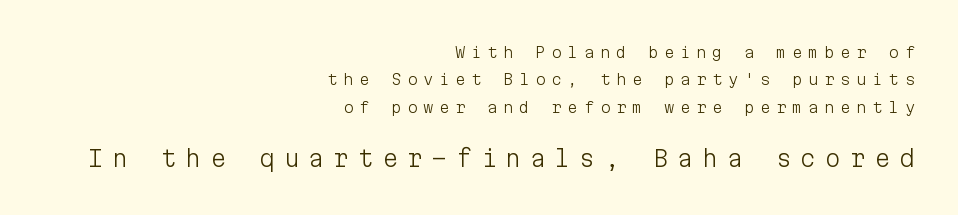
The image shows 23 px text type, upright; set right-aligned, line spacing 1.83x, unusually wide letter spacing (+0.37 em), not underlined; the second (bottom) block is 1.53x larger.
